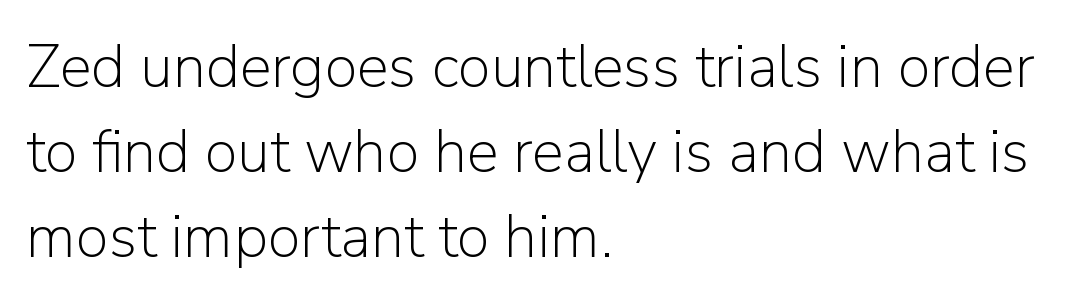
Q: Is the text bold? A: No.
Q: Is the text italic (slanted)? A: No, it is upright.
Q: Is the typeface a serif or a sans-serif typeface? A: Sans-serif.
Q: Is the text underlined? A: No.
Q: How is the paragraph aligned? A: Left-aligned.
Q: Is the spacing between letters normal or unusually wide? A: Normal.
Q: Is the spacing between lines tight, normal or loose? A: Normal.
Q: Width (condensed, normal, or wide)? A: Normal.
Q: Stroke contrast? A: Low.
Q: x-height? A: Medium.
Q: Monospaced? A: No.
